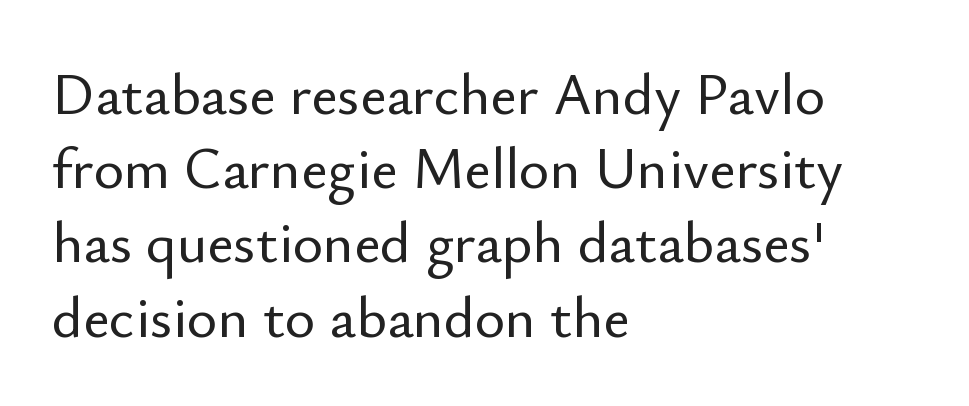
The image shows 58 px sans-serif type, upright; set left-aligned, normal line spacing (1.28x), normal letter spacing, not underlined; low stroke contrast and a small x-height.
